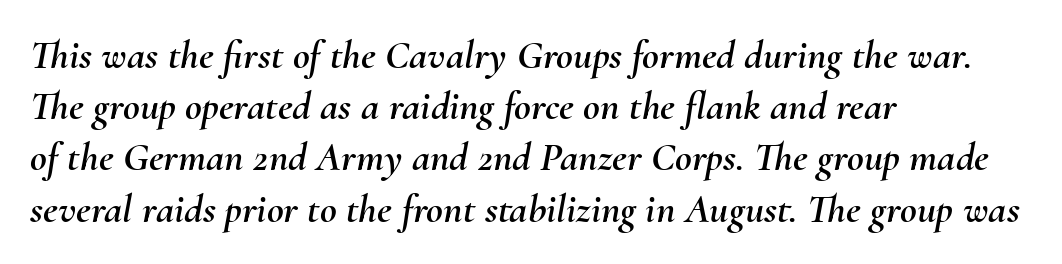
Type without underlining. Whoever set this chose a conventional vertical rhythm. A typesetter would call this proportional, since set widths differ per character. Inter-character spacing is left at the font's built-in metrics. Quick note: italic. Layout note: lines flush left.
